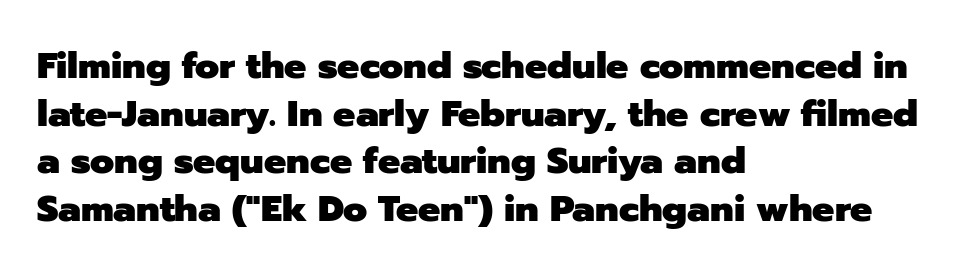
Q: Is the text bold? A: Yes.
Q: Is the text italic (slanted)? A: No, it is upright.
Q: Is the typeface a serif or a sans-serif typeface? A: Sans-serif.
Q: Is the text underlined? A: No.
Q: How is the paragraph aligned? A: Left-aligned.
Q: Is the spacing between letters normal or unusually wide? A: Normal.
Q: Is the spacing between lines tight, normal or loose? A: Normal.
Q: Width (condensed, normal, or wide)? A: Normal.
Q: Stroke contrast? A: Low.
Q: x-height? A: Medium.
Q: Monospaced? A: No.
